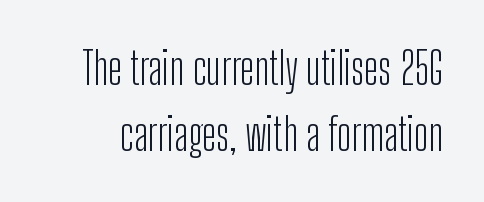
Q: Is the text bold? A: No.
Q: Is the text italic (slanted)? A: No, it is upright.
Q: Is the typeface a serif or a sans-serif typeface? A: Sans-serif.
Q: Is the text underlined? A: No.
Q: Is the spacing between letters normal or unusually wide? A: Normal.
Q: Is the spacing between lines tight, normal or loose? A: Normal.
Q: Width (condensed, normal, or wide)? A: Condensed.
Q: Stroke contrast? A: Low.
Q: x-height? A: Medium.
Q: Monospaced? A: No.
